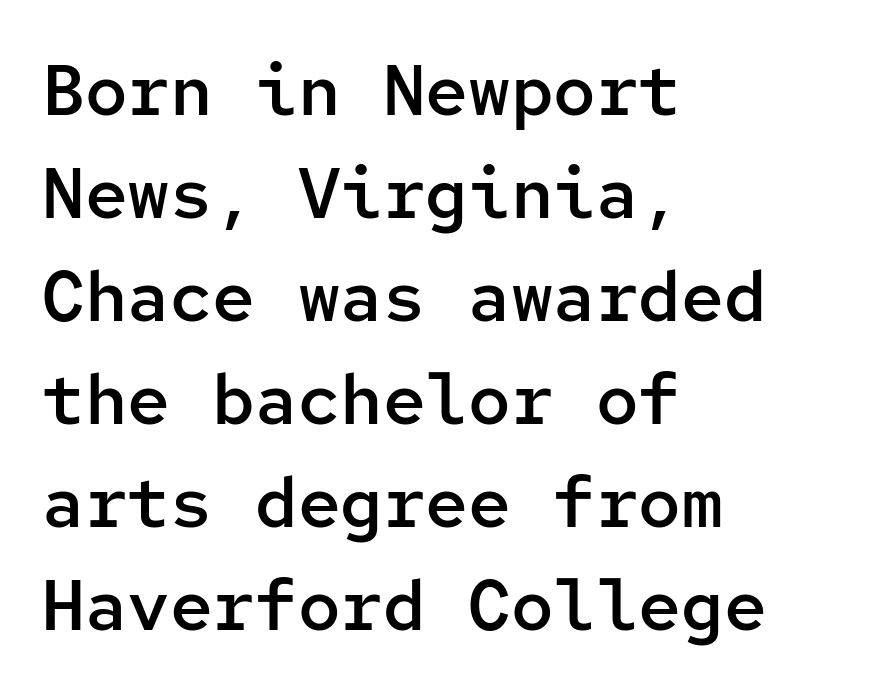
{"serif": "no", "italic": "no", "bold": "semi", "weight": "semibold", "width": "normal", "stroke_contrast": "low", "x_height": "medium", "monospaced": "yes", "underline": "no", "align": "left", "line_spacing": "normal", "line_spacing_ratio": 1.45, "letter_spacing": "normal", "letter_spacing_em": 0.0, "glyph_px": 71}
